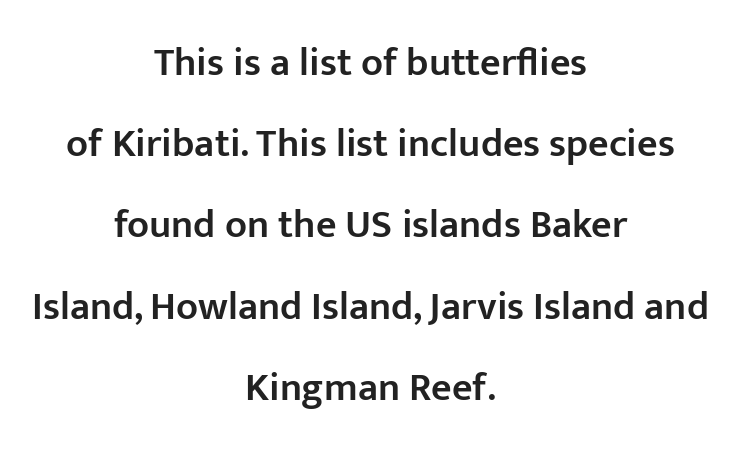
The image shows 40 px semibold sans-serif type, upright; set centered, loose line spacing (2.03x), normal letter spacing, not underlined; low stroke contrast and a medium x-height.
